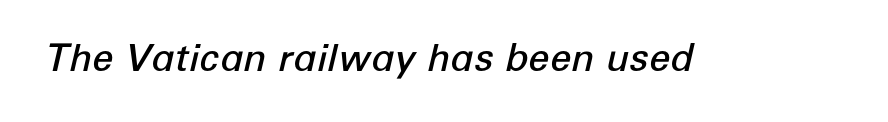
The rendering keeps characters at their native spacing. Moderately thickened strokes mark this as semibold type. Is this a fixed-width face? No — the glyphs have proportional, varying widths. The glyphs look as if they've been sheared to an angle. The space directly below the letters is spotless.
